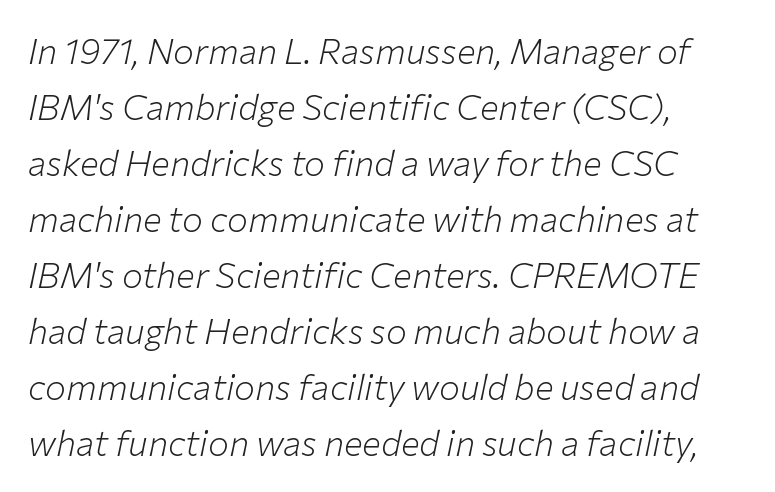
The image shows 35 px light type, italic (leaning right); set left-aligned, normal line spacing (1.6x), normal letter spacing, not underlined; low stroke contrast and a medium x-height.
